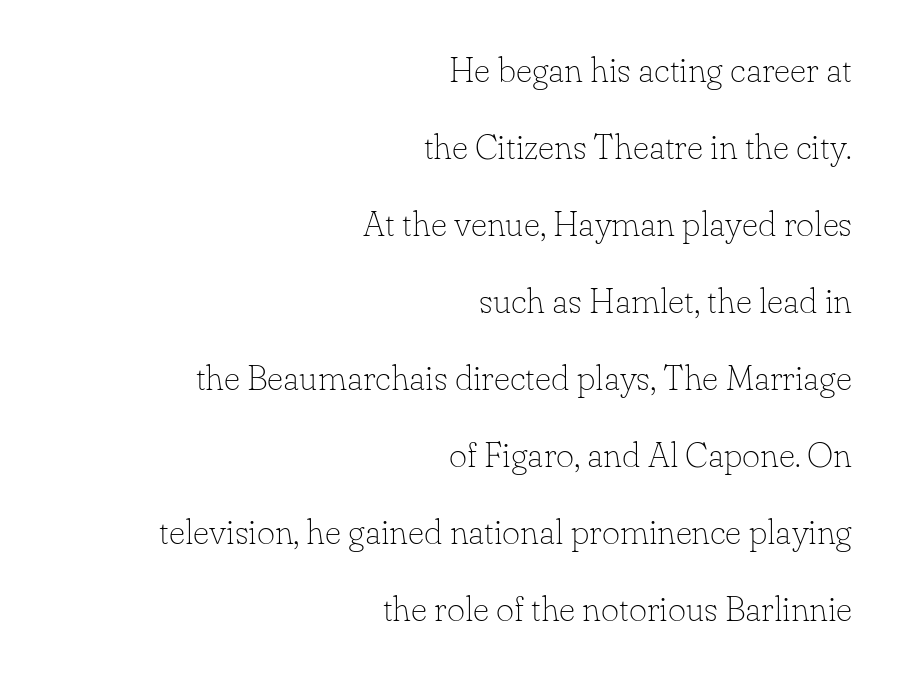
Q: Is the text bold? A: No.
Q: Is the text italic (slanted)? A: No, it is upright.
Q: Is the typeface a serif or a sans-serif typeface? A: Serif.
Q: Is the text underlined? A: No.
Q: How is the paragraph aligned? A: Right-aligned.
Q: Is the spacing between letters normal or unusually wide? A: Normal.
Q: Is the spacing between lines tight, normal or loose? A: Loose.
Q: Width (condensed, normal, or wide)? A: Normal.
Q: Stroke contrast? A: Low.
Q: x-height? A: Small.
Q: Monospaced? A: No.
